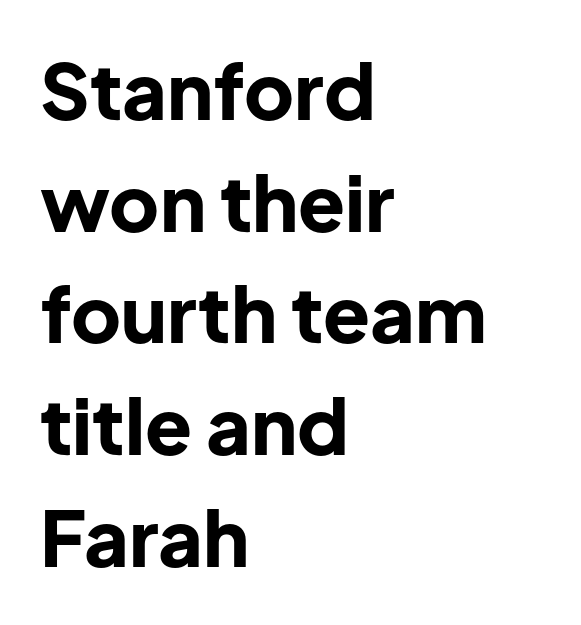
Q: Is the text bold? A: Yes.
Q: Is the text italic (slanted)? A: No, it is upright.
Q: Is the typeface a serif or a sans-serif typeface? A: Sans-serif.
Q: Is the text underlined? A: No.
Q: How is the paragraph aligned? A: Left-aligned.
Q: Is the spacing between letters normal or unusually wide? A: Normal.
Q: Is the spacing between lines tight, normal or loose? A: Normal.
Q: Width (condensed, normal, or wide)? A: Normal.
Q: Stroke contrast? A: Low.
Q: x-height? A: Medium.
Q: Monospaced? A: No.
